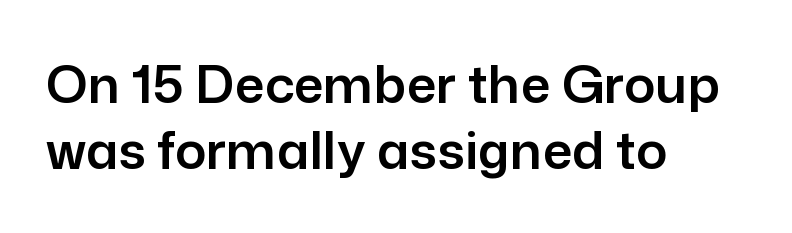
The image shows 52 px sans-serif type, upright; set left-aligned, normal line spacing (1.27x), normal letter spacing, not underlined; low stroke contrast and a medium x-height.
